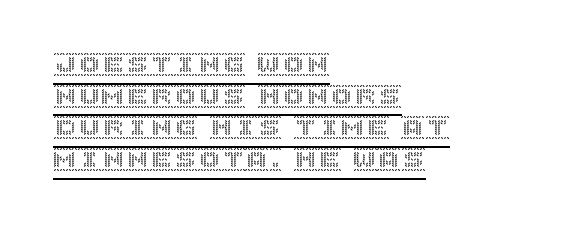
Q: Is the text italic (slanted)? A: No, it is upright.
Q: Is the text underlined? A: Yes.
Q: How is the paragraph aligned? A: Left-aligned.
Q: Is the spacing between letters normal or unusually wide? A: Normal.
Q: Is the spacing between lines tight, normal or loose? A: Normal.
